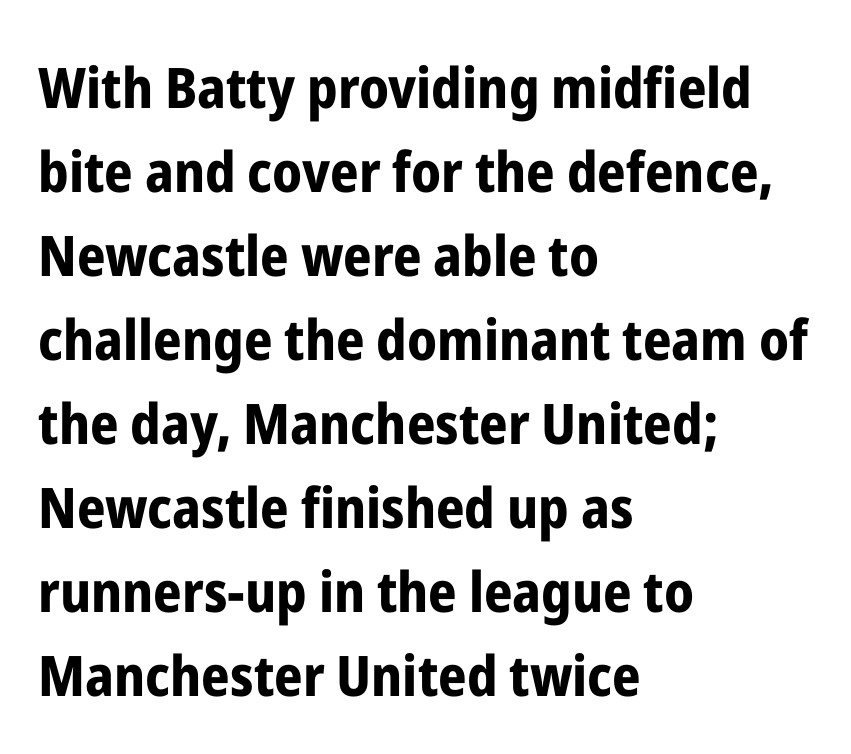
{"serif": "no", "italic": "no", "bold": "yes", "weight": "bold", "width": "condensed", "stroke_contrast": "low", "x_height": "medium", "monospaced": "no", "underline": "no", "align": "left", "line_spacing": "normal", "line_spacing_ratio": 1.5, "letter_spacing": "normal", "letter_spacing_em": 0.0, "glyph_px": 56}
